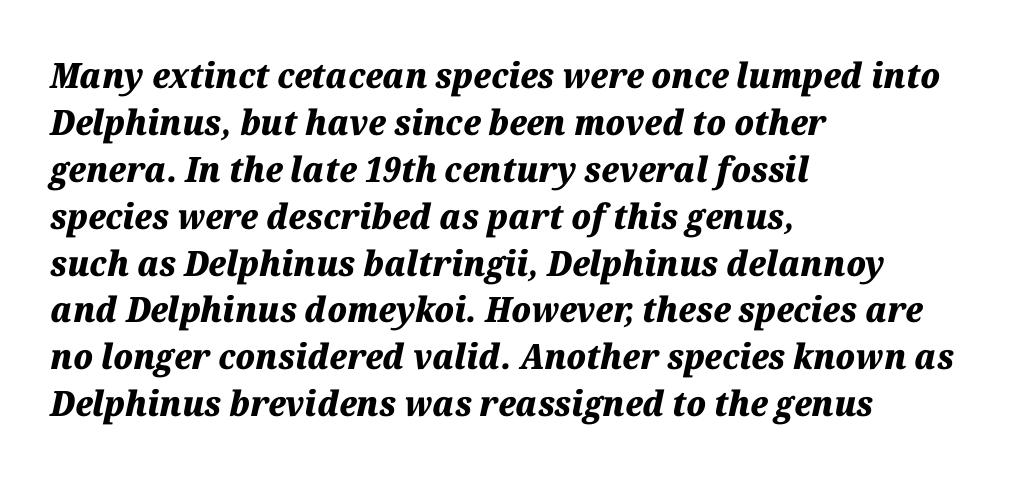
The rendering uses natural spacing where letterforms have individual widths. The passage is arranged the way most books set body copy — flush left. Bare-footed words on every line. Chunky letters — that's bold for sure.
